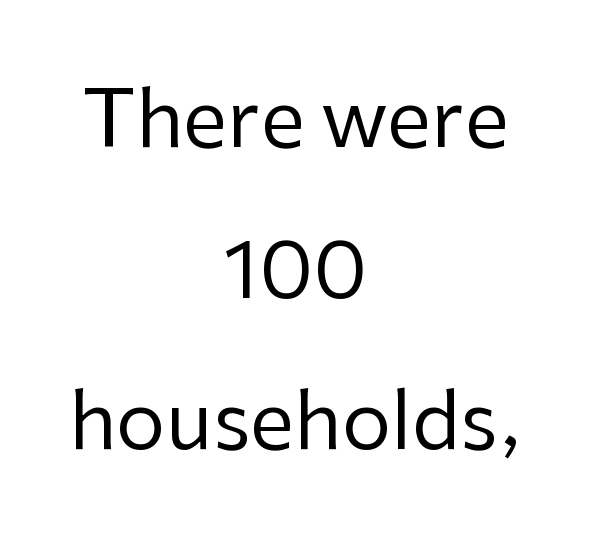
Q: Is the text bold? A: No.
Q: Is the text italic (slanted)? A: No, it is upright.
Q: Is the typeface a serif or a sans-serif typeface? A: Sans-serif.
Q: Is the text underlined? A: No.
Q: How is the paragraph aligned? A: Centered.
Q: Is the spacing between letters normal or unusually wide? A: Normal.
Q: Is the spacing between lines tight, normal or loose? A: Loose.
Q: Width (condensed, normal, or wide)? A: Normal.
Q: Stroke contrast? A: Low.
Q: x-height? A: Medium.
Q: Monospaced? A: No.
